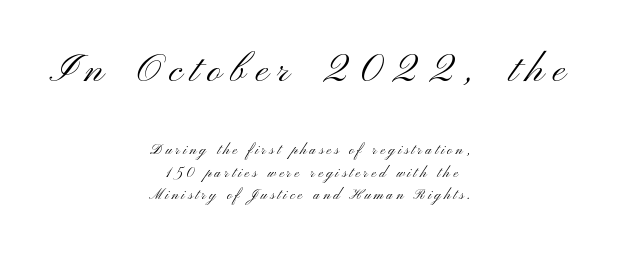
{"serif": "no", "bold": "no", "weight": "light", "width": "wide", "stroke_contrast": "medium", "x_height": "small", "monospaced": "no", "underline": "no", "align": "center", "line_spacing": "normal", "line_spacing_ratio": 1.61, "letter_spacing": "wide", "letter_spacing_em": 0.23, "larger_block": "first", "size_ratio": 2.79, "glyph_px": 39}
